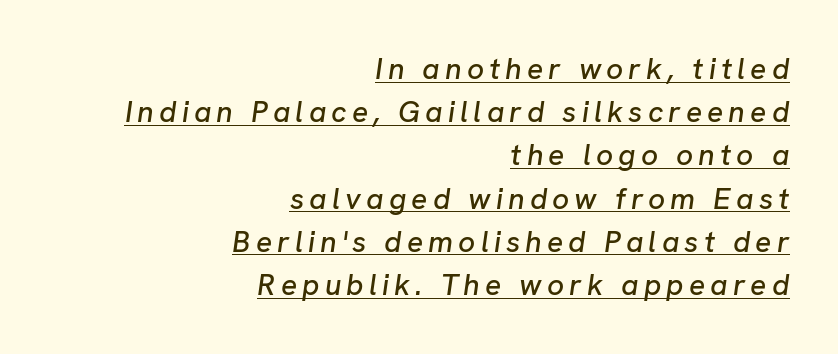
Q: Is the text italic (slanted)? A: Yes, it leans right by about 8 degrees.
Q: Is the text underlined? A: Yes.
Q: How is the paragraph aligned? A: Right-aligned.
Q: Is the spacing between lines tight, normal or loose? A: Normal.
Q: Width (condensed, normal, or wide)? A: Normal.
Q: Stroke contrast? A: Low.
Q: x-height? A: Medium.
Q: Monospaced? A: No.
